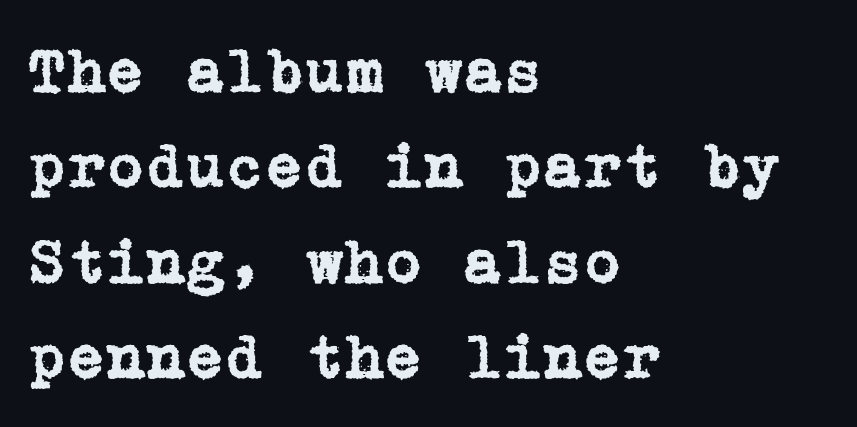
Q: Is the text italic (slanted)? A: No, it is upright.
Q: Is the typeface a serif or a sans-serif typeface? A: Serif.
Q: Is the text underlined? A: No.
Q: How is the paragraph aligned? A: Left-aligned.
Q: Is the spacing between letters normal or unusually wide? A: Normal.
Q: Is the spacing between lines tight, normal or loose? A: Normal.
Q: Width (condensed, normal, or wide)? A: Normal.
Q: Stroke contrast? A: Low.
Q: x-height? A: Medium.
